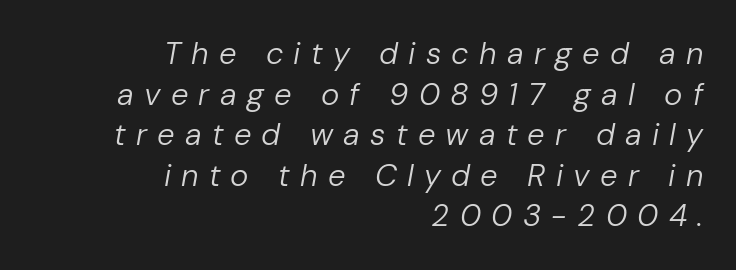
Rendered with sloped, italic letterforms. Typeset ragged left — the right edge is the straight one. Stem width sits at or under what a default text font uses. Beneath every word, the page is bare. How would I describe the line gaps? Plain and ordinary.
